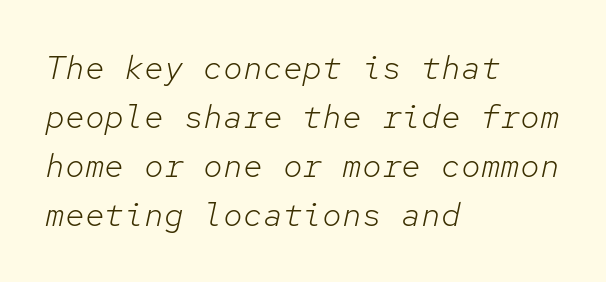
Successive baselines arrive at the customary interval. The setting favours the left margin, as ordinary paragraphs usually do. The font sits on the lighter half of the weight spectrum, regular included. You can tell it's italic because the verticals aren't actually vertical. This rendering leaves character spacing at its baseline value.
